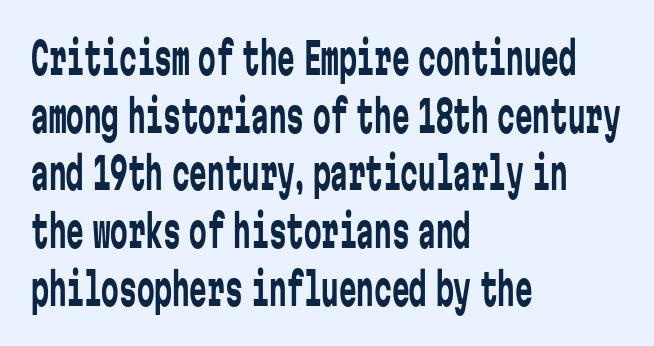
{"serif": "no", "italic": "no", "bold": "no", "weight": "regular", "width": "condensed", "stroke_contrast": "low", "x_height": "medium", "monospaced": "yes", "underline": "no", "align": "left", "line_spacing": "normal", "line_spacing_ratio": 1.31, "letter_spacing": "normal", "letter_spacing_em": 0.0, "glyph_px": 44}
